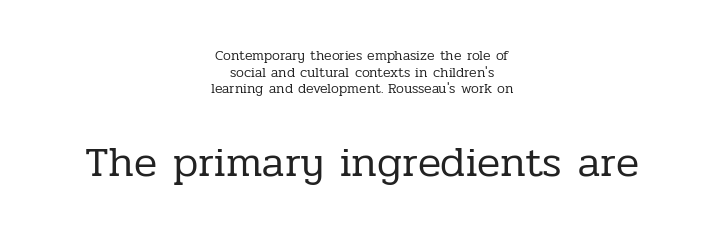
Q: Is the text bold? A: No.
Q: Is the text italic (slanted)? A: No, it is upright.
Q: Is the typeface a serif or a sans-serif typeface? A: Serif.
Q: Is the text underlined? A: No.
Q: How is the paragraph aligned? A: Centered.
Q: Is the spacing between letters normal or unusually wide? A: Normal.
Q: Which block of text is set in a larger size, the first (top) or the second (bottom)? A: The second (bottom) one.
Q: Width (condensed, normal, or wide)? A: Normal.
Q: Stroke contrast? A: Low.
Q: x-height? A: Medium.
Q: Monospaced? A: No.
